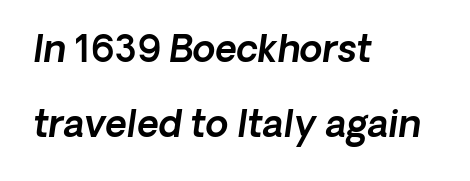
Q: Is the typeface a serif or a sans-serif typeface? A: Sans-serif.
Q: Is the text underlined? A: No.
Q: How is the paragraph aligned? A: Left-aligned.
Q: Is the spacing between letters normal or unusually wide? A: Normal.
Q: Is the spacing between lines tight, normal or loose? A: Loose.
Q: Width (condensed, normal, or wide)? A: Normal.
Q: x-height? A: Medium.
Q: Monospaced? A: No.
